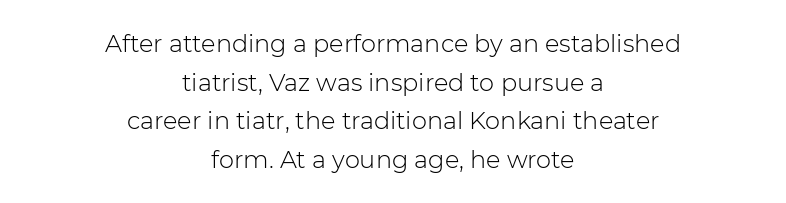
The image shows 24 px text type, upright; set centered, normal line spacing (1.61x), normal letter spacing, not underlined.
